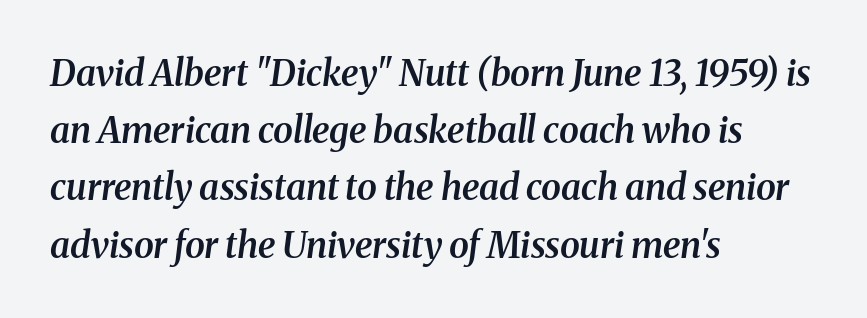
Q: Is the text bold? A: Semi-bold.
Q: Is the text italic (slanted)? A: Yes, it leans right by about 8 degrees.
Q: Is the typeface a serif or a sans-serif typeface? A: Serif.
Q: Is the text underlined? A: No.
Q: How is the paragraph aligned? A: Left-aligned.
Q: Is the spacing between letters normal or unusually wide? A: Normal.
Q: Is the spacing between lines tight, normal or loose? A: Normal.
Q: Width (condensed, normal, or wide)? A: Normal.
Q: Stroke contrast? A: Medium.
Q: x-height? A: Medium.
Q: Monospaced? A: No.
